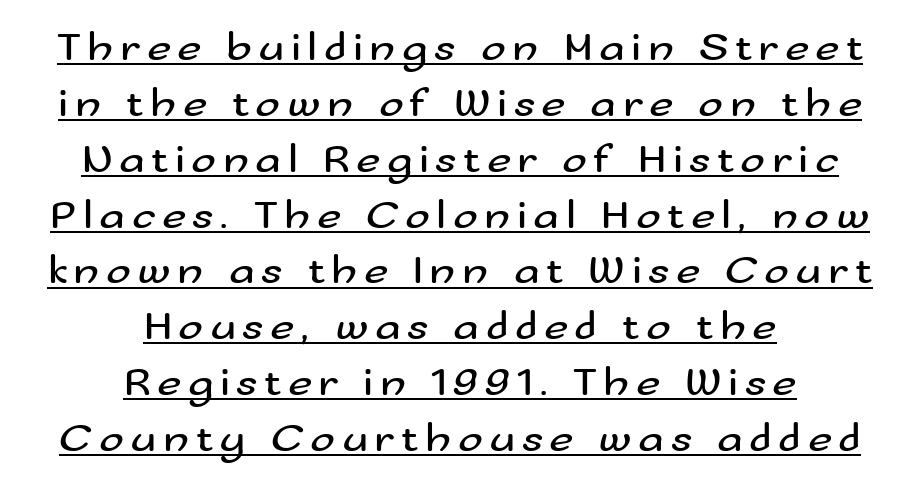
{"serif": "no", "italic": "no", "bold": "no", "weight": "regular", "width": "wide", "stroke_contrast": "medium", "x_height": "small", "monospaced": "no", "underline": "yes", "align": "center", "line_spacing": "normal", "line_spacing_ratio": 1.33, "glyph_px": 42}
